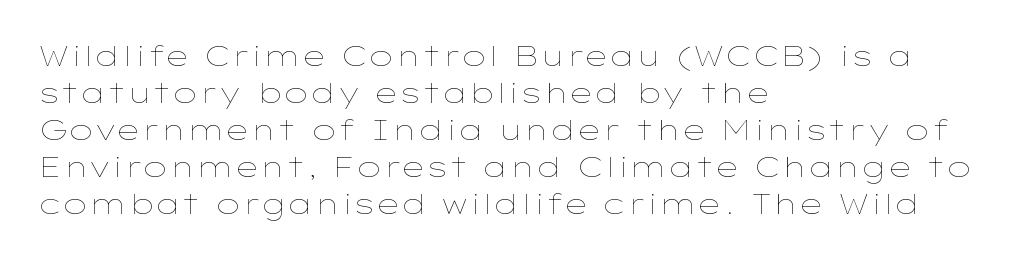
Letters have the restrained weight of plain body copy at most. Observe the ordinary spacing: letters are neighbours, not strangers. Spacing verdict: proportional, widths tailored to each character. The setting favours the left margin, as ordinary paragraphs usually do.
